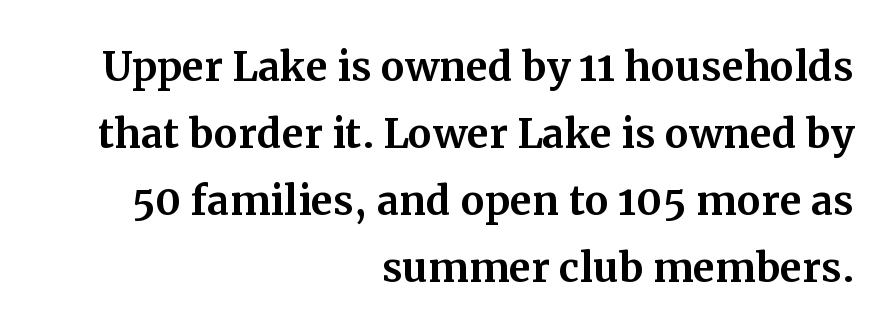
{"serif": "yes", "italic": "no", "width": "normal", "stroke_contrast": "medium", "x_height": "medium", "monospaced": "no", "underline": "no", "align": "right", "line_spacing_ratio": 1.24, "letter_spacing": "normal", "letter_spacing_em": 0.0, "glyph_px": 54}
